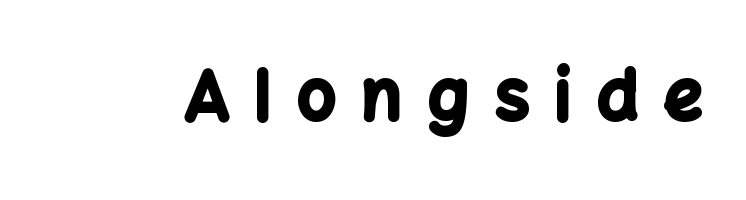
{"serif": "no", "italic": "no", "bold": "yes", "weight": "bold", "width": "normal", "stroke_contrast": "low", "x_height": "medium", "monospaced": "no", "underline": "no", "letter_spacing": "wide", "letter_spacing_em": 0.38, "glyph_px": 68}
